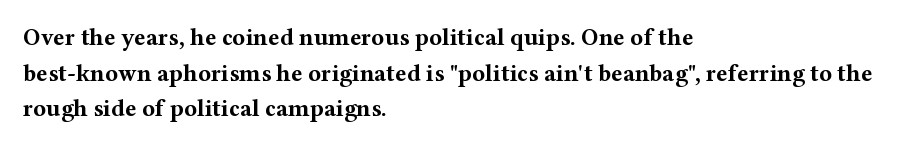
Q: Is the text bold? A: Yes.
Q: Is the text italic (slanted)? A: No, it is upright.
Q: Is the text underlined? A: No.
Q: How is the paragraph aligned? A: Left-aligned.
Q: Is the spacing between letters normal or unusually wide? A: Normal.
Q: Is the spacing between lines tight, normal or loose? A: Normal.
